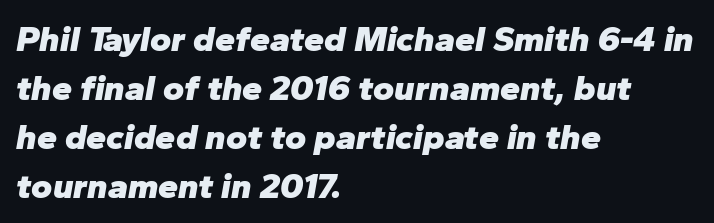
{"italic": "yes", "lean": "right", "slant_degrees": 10, "bold": "yes", "weight": "heavy", "width": "normal", "stroke_contrast": "low", "x_height": "medium", "monospaced": "no", "underline": "no", "align": "left", "line_spacing": "normal", "line_spacing_ratio": 1.36, "letter_spacing": "normal", "letter_spacing_em": 0.0, "glyph_px": 36}
